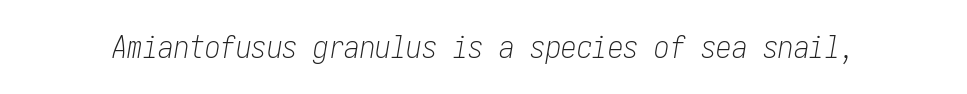
The image shows 31 px light, condensed type, italic (leaning right); set normal letter spacing, not underlined; low stroke contrast and a medium x-height.
